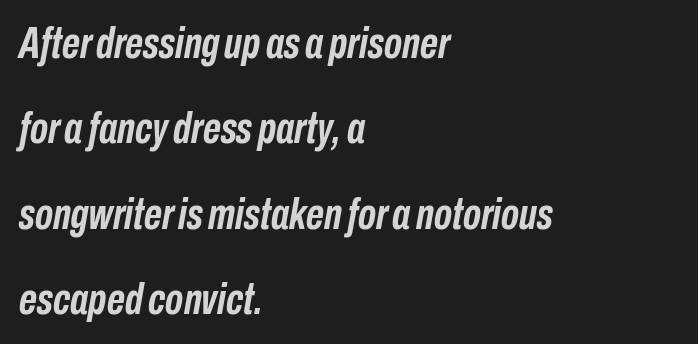
The letters advance in unequal steps, a hallmark of proportional type. This block would shrink considerably if given ordinary leading; it's expanded now. Underlining? Definitely not there. Compared with typical body copy, the letter spacing here is the same. The lettering tilts uniformly, giving the passage an italic look. The typesetter chose a ragged-right arrangement here.
